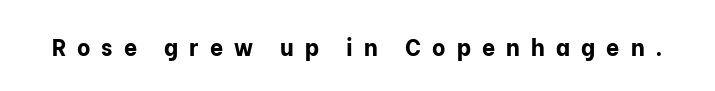
The image shows 23 px bold type, upright; set unusually wide letter spacing (+0.48 em), not underlined.
